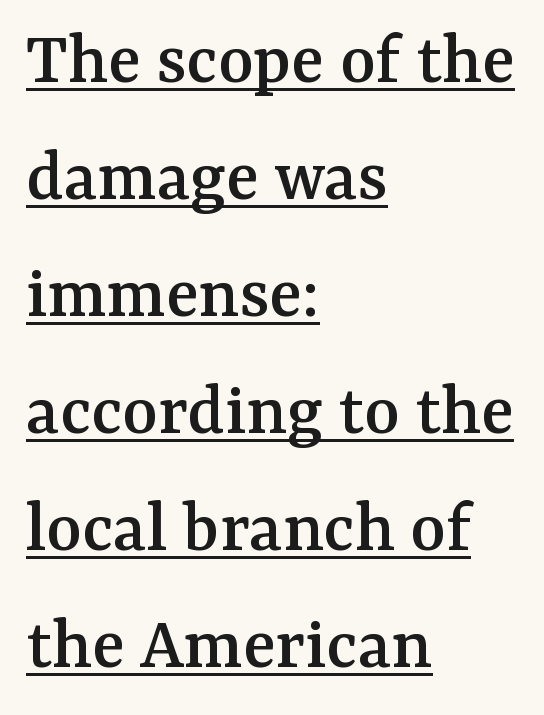
Looks like regular typesetting: each glyph gets only the width it needs. What's the leading like? Ordinary, nothing unusual. What kind of face is this? One with serifs. Compared with undecorated copy, this sample adds a rule below the words.
